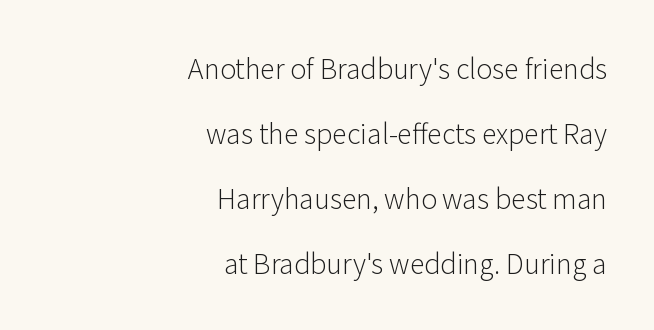
Glance below the letters and you will spot only blank space. The lettering stays uniformly vertical, giving the passage a roman look. These lines keep a tight, regular rhythm from letter to letter. Leading is clearly above the norm, producing a sparse column. Line ends are locked; line starts wander.
